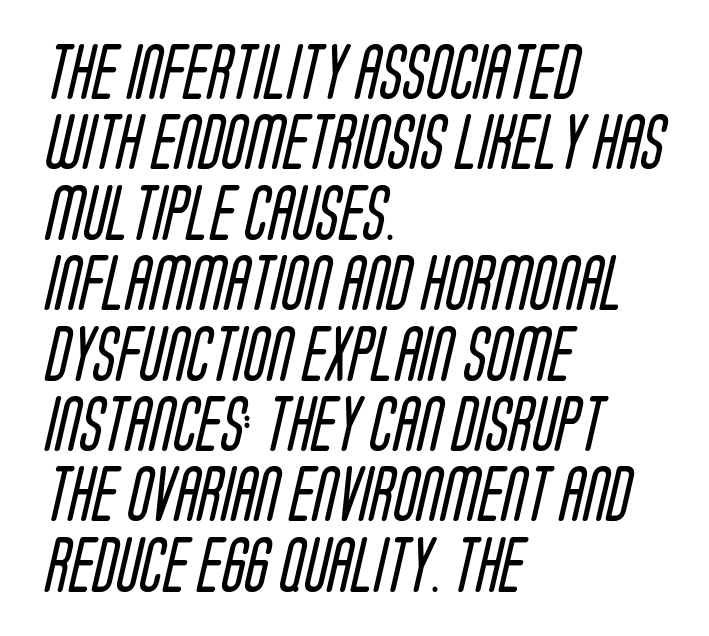
Q: Is the text bold? A: No.
Q: Is the typeface a serif or a sans-serif typeface? A: Sans-serif.
Q: Is the text underlined? A: No.
Q: How is the paragraph aligned? A: Left-aligned.
Q: Is the spacing between letters normal or unusually wide? A: Normal.
Q: Is the spacing between lines tight, normal or loose? A: Normal.
Q: Width (condensed, normal, or wide)? A: Condensed.
Q: Stroke contrast? A: Low.
Q: x-height? A: Large.
Q: Monospaced? A: No.
